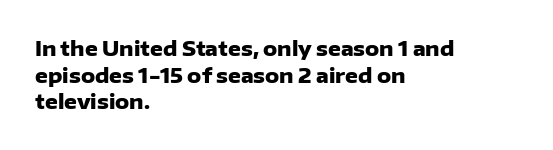
The typography opts for an upright posture over an oblique one. A classic flush-left, rag-right setting is used for this passage. Words appear dense and cohesive because spacing is normal. A full-strength bold gives these letters their thick strokes. Rule under the text: the space is simply empty.
